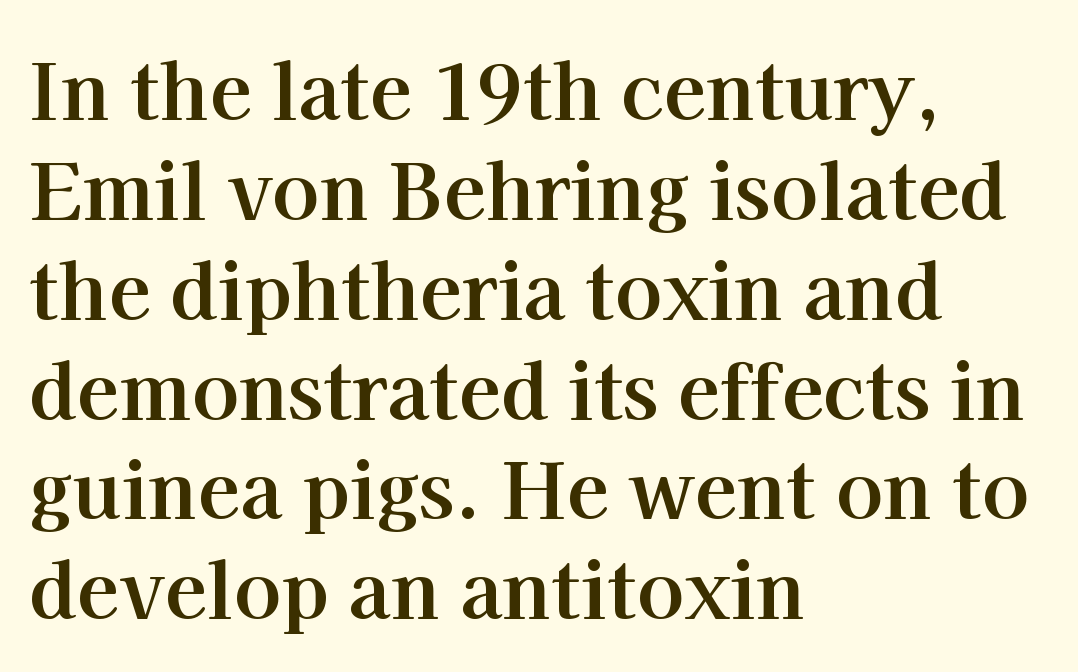
{"serif": "yes", "italic": "no", "bold": "yes", "weight": "bold", "width": "normal", "stroke_contrast": "high", "x_height": "medium", "monospaced": "no", "underline": "no", "align": "left", "line_spacing": "normal", "line_spacing_ratio": 1.28, "letter_spacing": "normal", "letter_spacing_em": 0.0, "glyph_px": 78}
